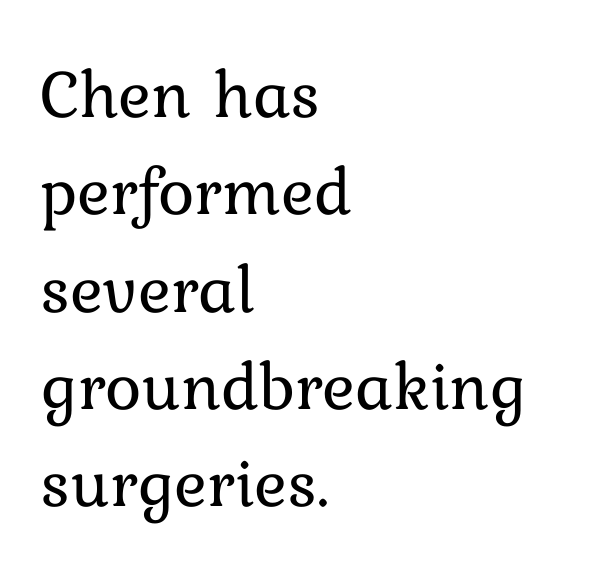
{"italic": "no", "bold": "no", "weight": "regular", "width": "normal", "stroke_contrast": "low", "x_height": "medium", "monospaced": "no", "underline": "no", "align": "left", "line_spacing": "normal", "line_spacing_ratio": 1.41, "letter_spacing": "normal", "letter_spacing_em": 0.0, "glyph_px": 69}
